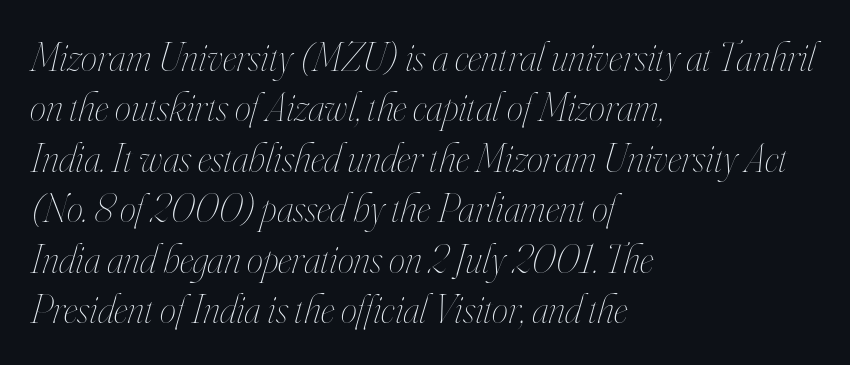
Q: Is the text bold? A: No.
Q: Is the text italic (slanted)? A: Yes, it leans right by about 16 degrees.
Q: Is the text underlined? A: No.
Q: How is the paragraph aligned? A: Left-aligned.
Q: Is the spacing between letters normal or unusually wide? A: Normal.
Q: Width (condensed, normal, or wide)? A: Condensed.
Q: Stroke contrast? A: High.
Q: x-height? A: Small.
Q: Monospaced? A: No.
